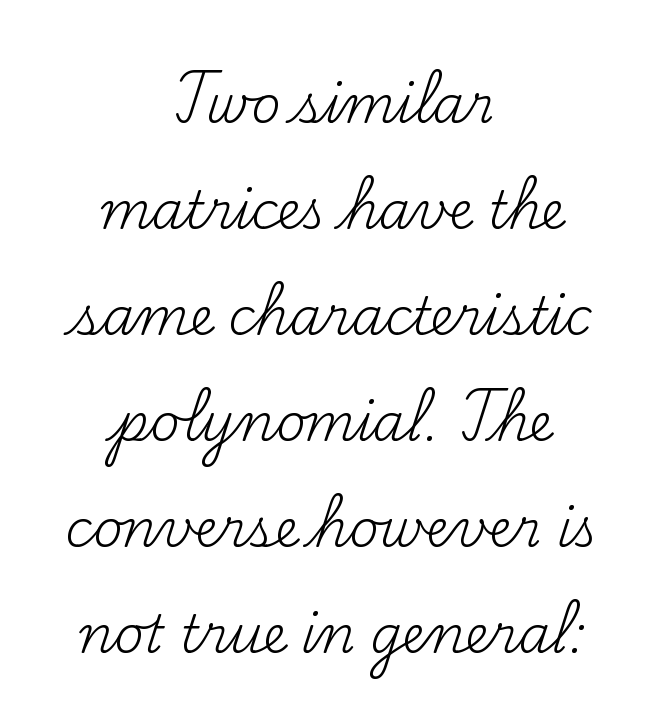
{"serif": "yes", "bold": "no", "weight": "regular", "width": "normal", "stroke_contrast": "medium", "x_height": "small", "monospaced": "no", "underline": "no", "align": "center", "line_spacing": "loose", "line_spacing_ratio": 2.08, "letter_spacing": "normal", "letter_spacing_em": 0.0, "glyph_px": 51}
